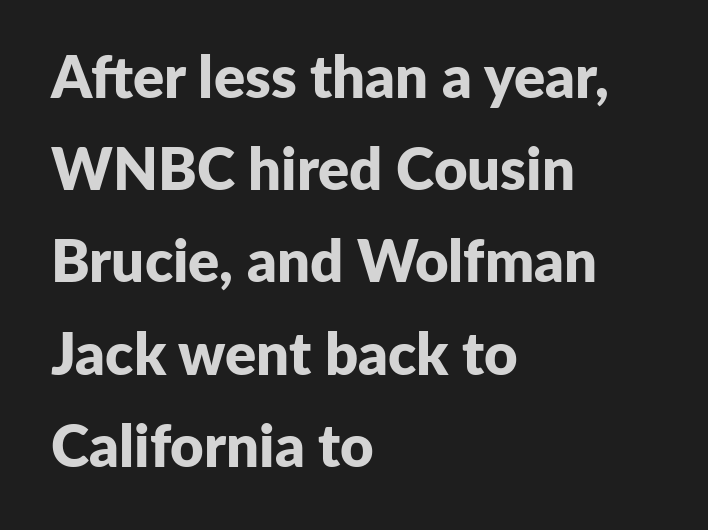
Q: Is the text bold? A: Yes.
Q: Is the text italic (slanted)? A: No, it is upright.
Q: Is the typeface a serif or a sans-serif typeface? A: Sans-serif.
Q: Is the text underlined? A: No.
Q: How is the paragraph aligned? A: Left-aligned.
Q: Is the spacing between letters normal or unusually wide? A: Normal.
Q: Is the spacing between lines tight, normal or loose? A: Normal.
Q: Width (condensed, normal, or wide)? A: Normal.
Q: Stroke contrast? A: Low.
Q: x-height? A: Medium.
Q: Monospaced? A: No.
